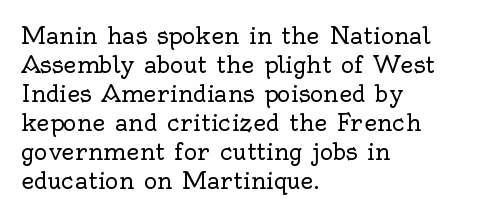
{"italic": "no", "bold": "no", "underline": "no", "align": "left", "line_spacing": "normal", "line_spacing_ratio": 1.26, "letter_spacing": "normal", "letter_spacing_em": 0.0, "glyph_px": 23}
